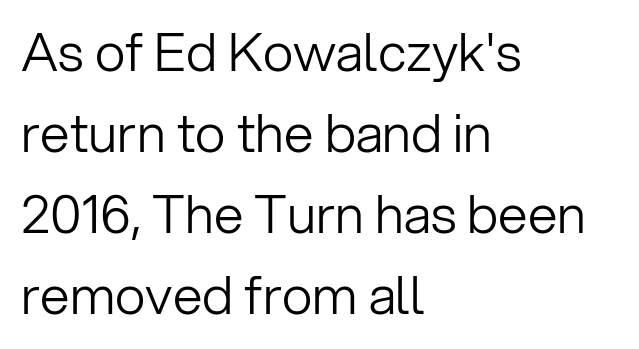
{"serif": "no", "italic": "no", "bold": "no", "weight": "light", "width": "normal", "stroke_contrast": "low", "x_height": "medium", "monospaced": "no", "underline": "no", "align": "left", "line_spacing": "normal", "line_spacing_ratio": 1.53, "letter_spacing": "normal", "letter_spacing_em": 0.0, "glyph_px": 53}
